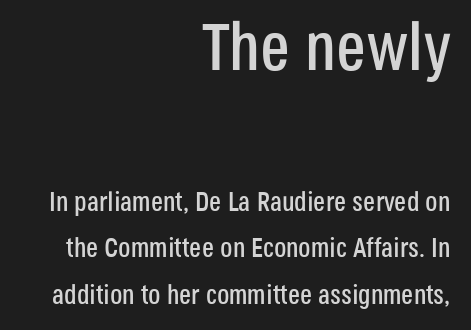
The image shows 67 px condensed sans-serif type, upright; set right-aligned, line spacing 1.73x, normal letter spacing, not underlined; the first (top) block is 2.48x larger; low stroke contrast and a large x-height.
